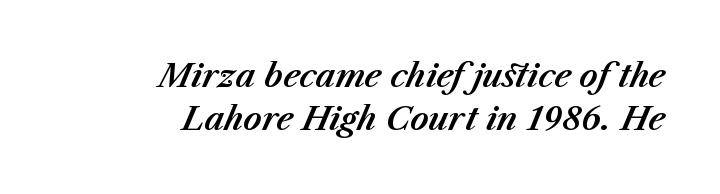
The image shows 32 px text type, italic (leaning right); set right-aligned, normal line spacing (1.34x), normal letter spacing, not underlined; medium stroke contrast and a medium x-height.
